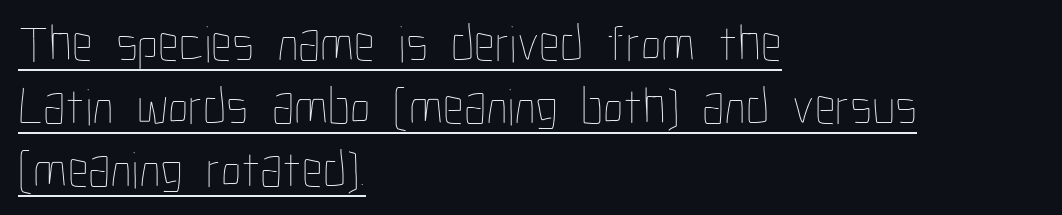
The typography opts for an upright posture over an oblique one. Bold? No — there's no thickening of the strokes. Here the designer chose a conventional face with non-uniform glyph widths. Look at the tracking — it's just the regular setting, nothing added. Line beginnings align vertically; line endings do not. Compared with undecorated copy, this sample adds a rule below the words.
